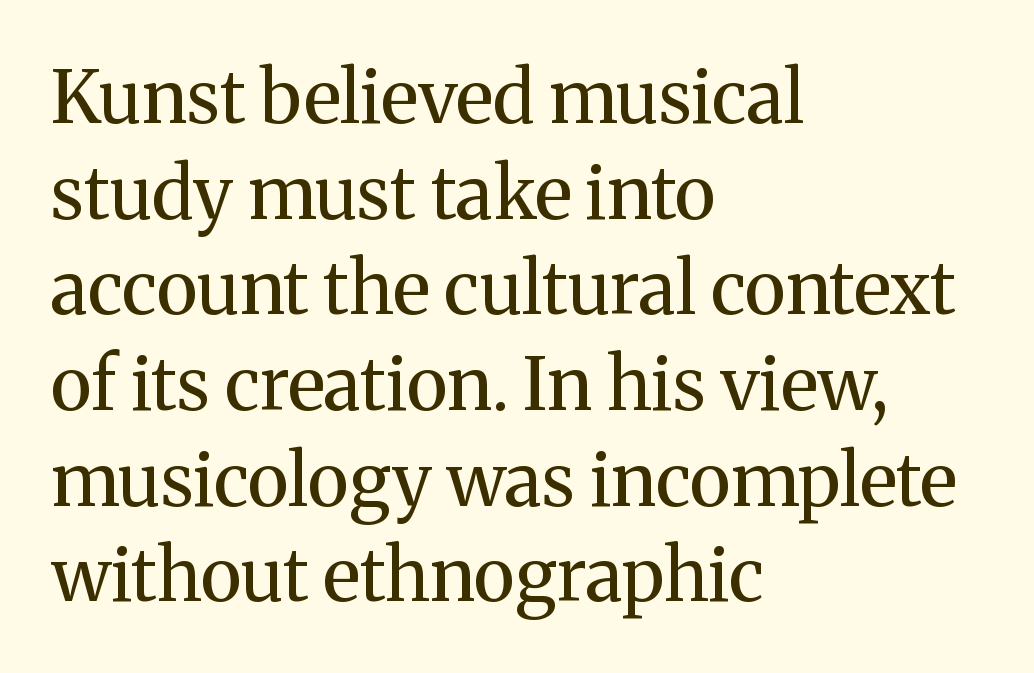
{"serif": "yes", "italic": "no", "bold": "no", "weight": "regular", "width": "normal", "stroke_contrast": "medium", "x_height": "medium", "monospaced": "no", "underline": "no", "align": "left", "line_spacing": "normal", "line_spacing_ratio": 1.31, "letter_spacing": "normal", "letter_spacing_em": 0.0, "glyph_px": 73}
